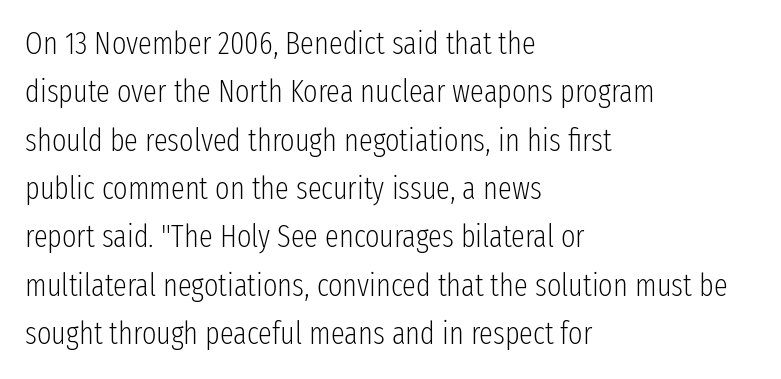
The image shows 31 px light, condensed sans-serif type, upright; set left-aligned, normal line spacing (1.56x), normal letter spacing, not underlined; low stroke contrast and a medium x-height.
